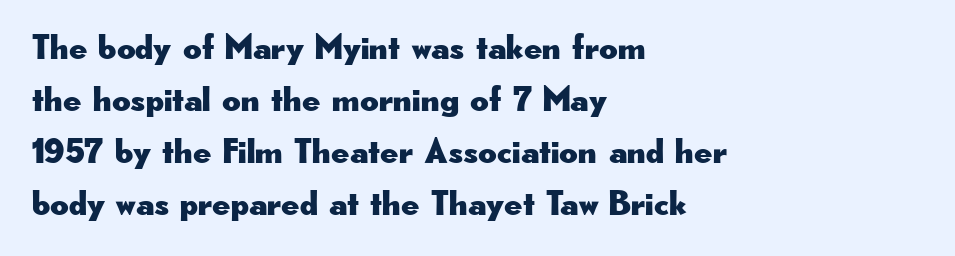
The face used here is proportionally spaced, like ordinary book or web type. The passage is arranged the way most books set body copy — flush left. Descenders hang freely into open space. The type is set solid horizontally, with unmodified tracking.
